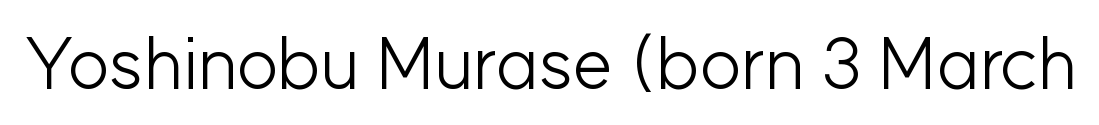
Bare-footed words on every line. Proportional: the letters do not fall into vertical columns. These lines keep a tight, regular rhythm from letter to letter. Compared with a typical body face, this is equally light or lighter still. The letters stand straight up with perfectly vertical stems.
